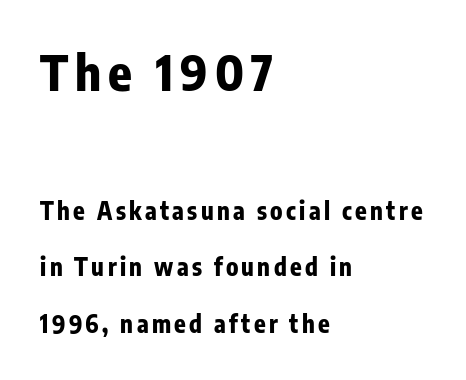
{"serif": "no", "italic": "no", "bold": "yes", "weight": "bold", "width": "condensed", "stroke_contrast": "low", "x_height": "medium", "monospaced": "no", "underline": "no", "align": "left", "line_spacing": "loose", "line_spacing_ratio": 2.36, "larger_block": "first", "size_ratio": 2.04, "glyph_px": 49}
